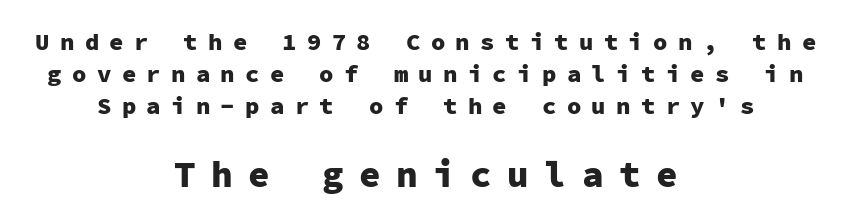
{"serif": "no", "italic": "no", "bold": "yes", "weight": "heavy", "width": "normal", "stroke_contrast": "low", "x_height": "medium", "monospaced": "yes", "underline": "no", "align": "center", "line_spacing": "normal", "line_spacing_ratio": 1.33, "letter_spacing": "wide", "letter_spacing_em": 0.43, "larger_block": "second", "size_ratio": 1.5, "glyph_px": 36}
